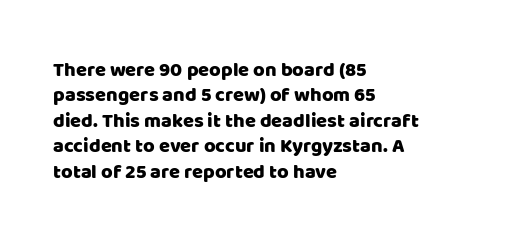
{"italic": "no", "underline": "no", "align": "left", "line_spacing": "normal", "line_spacing_ratio": 1.27, "letter_spacing": "normal", "letter_spacing_em": 0.0, "glyph_px": 20}
